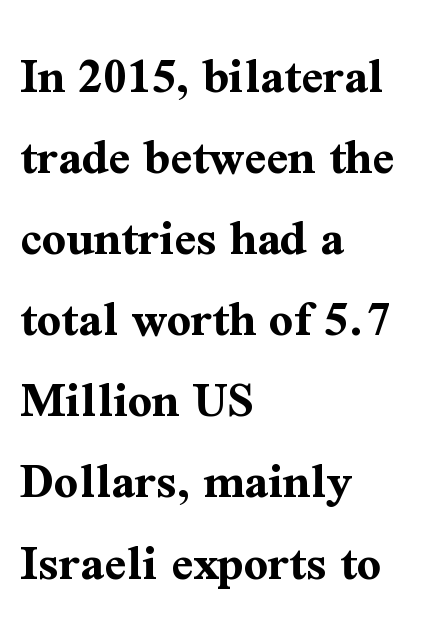
The image shows 53 px bold serif type, upright; set left-aligned, normal line spacing (1.53x), normal letter spacing, not underlined; medium stroke contrast and a medium x-height.
